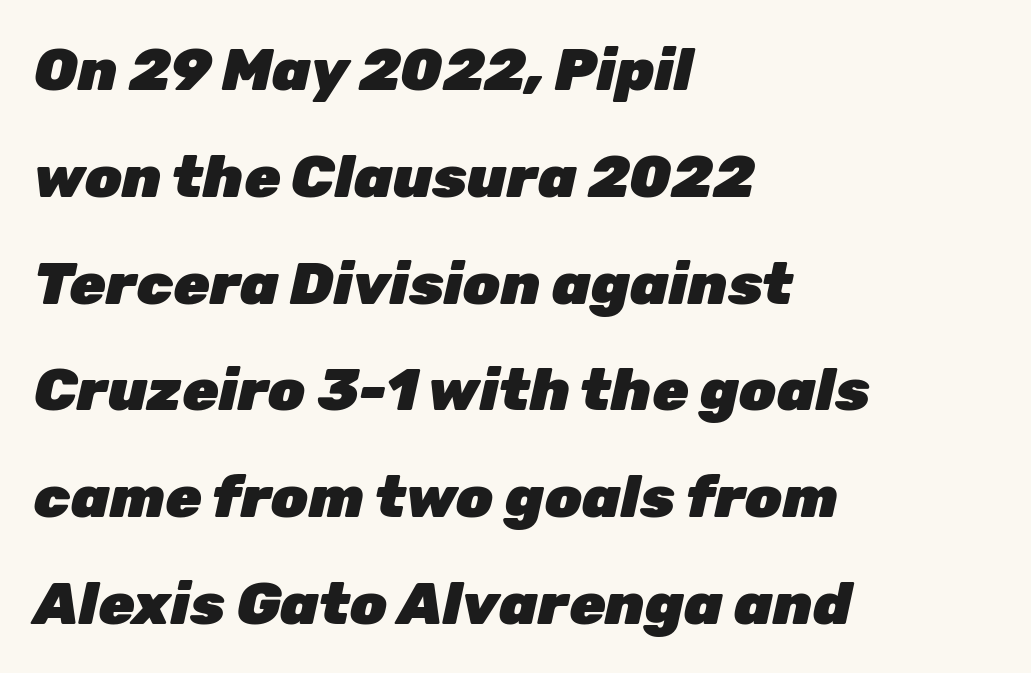
Q: Is the text bold? A: Yes.
Q: Is the text italic (slanted)? A: Yes, it leans right by about 12 degrees.
Q: Is the text underlined? A: No.
Q: How is the paragraph aligned? A: Left-aligned.
Q: Is the spacing between letters normal or unusually wide? A: Normal.
Q: Width (condensed, normal, or wide)? A: Normal.
Q: Stroke contrast? A: Low.
Q: x-height? A: Medium.
Q: Monospaced? A: No.
